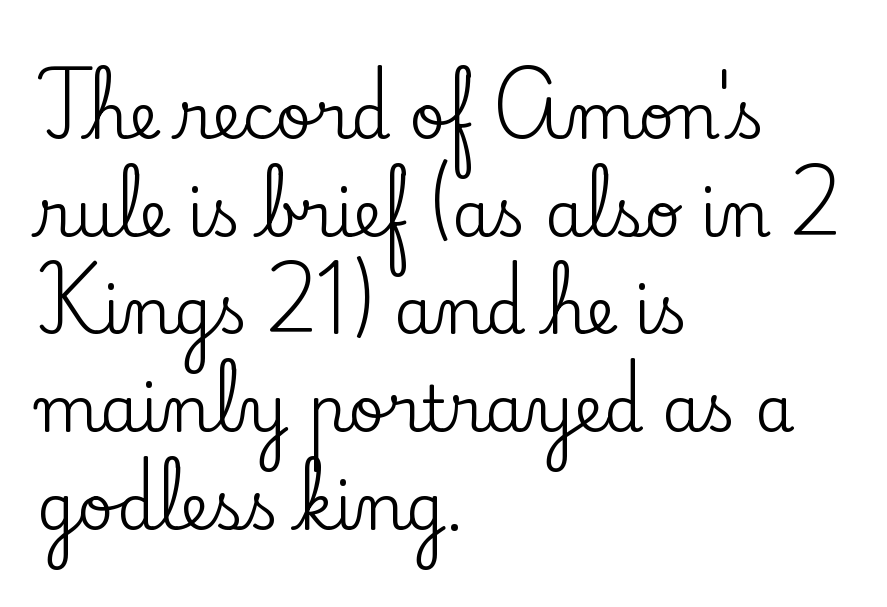
Q: Is the text italic (slanted)? A: No, it is upright.
Q: Is the typeface a serif or a sans-serif typeface? A: Serif.
Q: Is the text underlined? A: No.
Q: How is the paragraph aligned? A: Left-aligned.
Q: Is the spacing between letters normal or unusually wide? A: Normal.
Q: Is the spacing between lines tight, normal or loose? A: Normal.
Q: Width (condensed, normal, or wide)? A: Normal.
Q: Stroke contrast? A: Low.
Q: x-height? A: Small.
Q: Monospaced? A: No.
